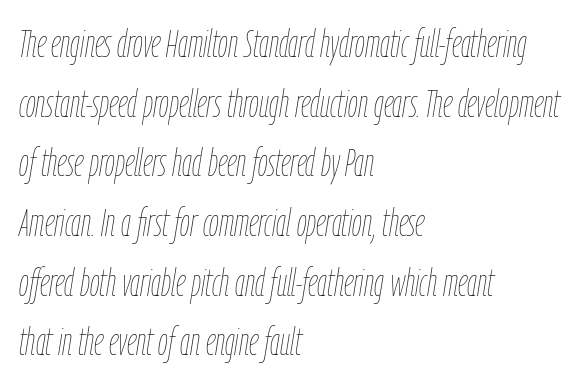
Q: Is the text bold? A: No.
Q: Is the text italic (slanted)? A: Yes, it leans right by about 9 degrees.
Q: Is the text underlined? A: No.
Q: How is the paragraph aligned? A: Left-aligned.
Q: Is the spacing between letters normal or unusually wide? A: Normal.
Q: Is the spacing between lines tight, normal or loose? A: Normal.
Q: Width (condensed, normal, or wide)? A: Condensed.
Q: Stroke contrast? A: Low.
Q: x-height? A: Medium.
Q: Monospaced? A: No.
